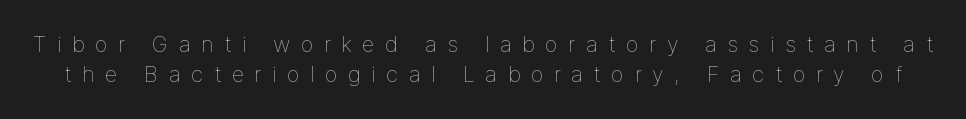
Q: Is the text bold? A: No.
Q: Is the text italic (slanted)? A: No, it is upright.
Q: Is the text underlined? A: No.
Q: Is the spacing between letters normal or unusually wide? A: Unusually wide.
Q: Is the spacing between lines tight, normal or loose? A: Normal.
